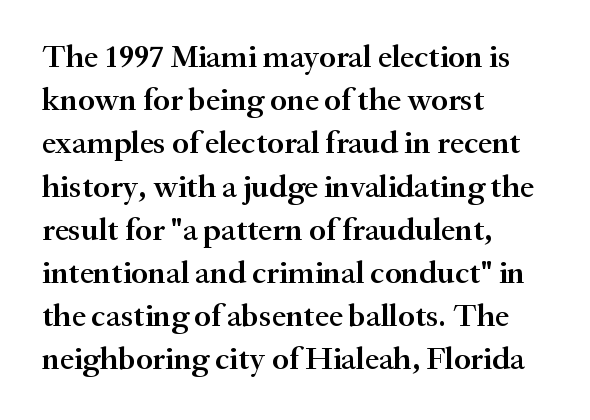
Q: Is the text bold? A: Semi-bold.
Q: Is the text italic (slanted)? A: No, it is upright.
Q: Is the typeface a serif or a sans-serif typeface? A: Serif.
Q: Is the text underlined? A: No.
Q: How is the paragraph aligned? A: Left-aligned.
Q: Is the spacing between letters normal or unusually wide? A: Normal.
Q: Is the spacing between lines tight, normal or loose? A: Normal.
Q: Width (condensed, normal, or wide)? A: Normal.
Q: Stroke contrast? A: Medium.
Q: x-height? A: Small.
Q: Monospaced? A: No.
